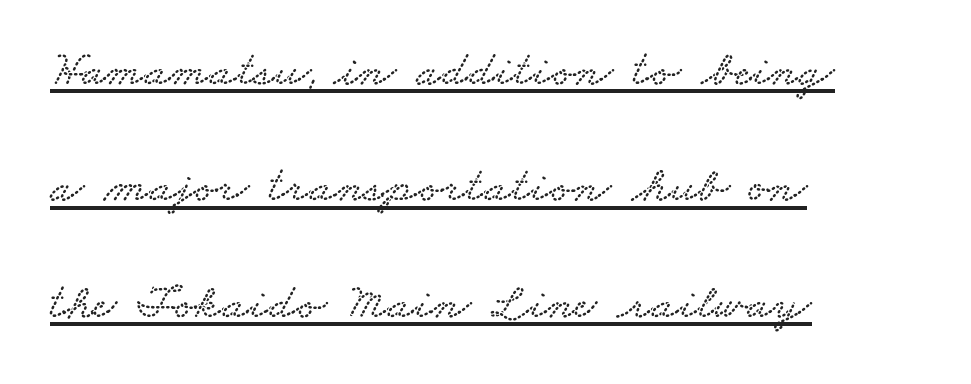
{"serif": "yes", "width": "wide", "stroke_contrast": "low", "x_height": "small", "monospaced": "no", "underline": "yes", "align": "left", "line_spacing": "loose", "line_spacing_ratio": 2.33, "letter_spacing": "normal", "letter_spacing_em": 0.0, "glyph_px": 50}
